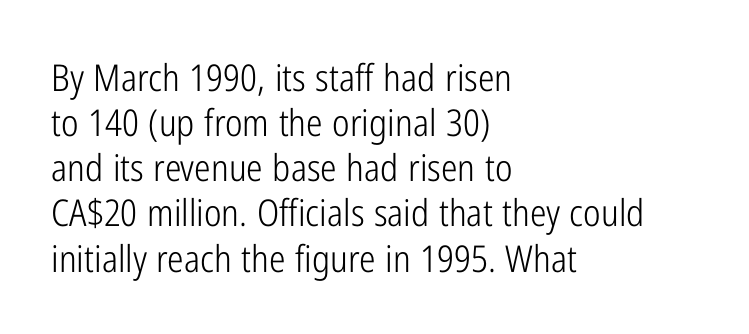
Q: Is the text bold? A: No.
Q: Is the text italic (slanted)? A: No, it is upright.
Q: Is the typeface a serif or a sans-serif typeface? A: Sans-serif.
Q: Is the text underlined? A: No.
Q: How is the paragraph aligned? A: Left-aligned.
Q: Is the spacing between letters normal or unusually wide? A: Normal.
Q: Width (condensed, normal, or wide)? A: Condensed.
Q: Stroke contrast? A: Low.
Q: x-height? A: Medium.
Q: Monospaced? A: No.
